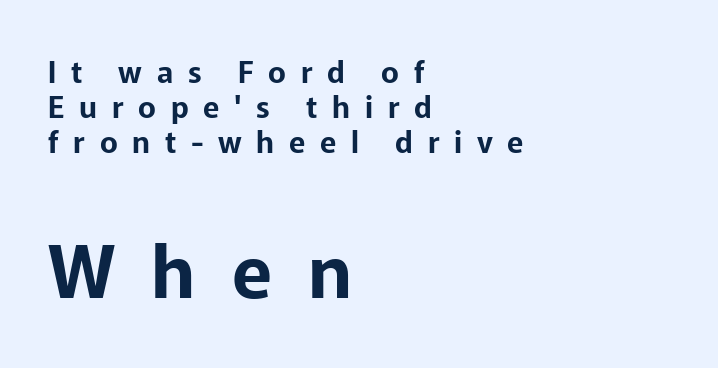
Scale increases going downward across the two blocks. The gaps between neighbouring characters are conspicuously large. Proportional: the letters do not fall into vertical columns. Only glyphs here, with clear space below each row. One-word summary of the alignment: left.
